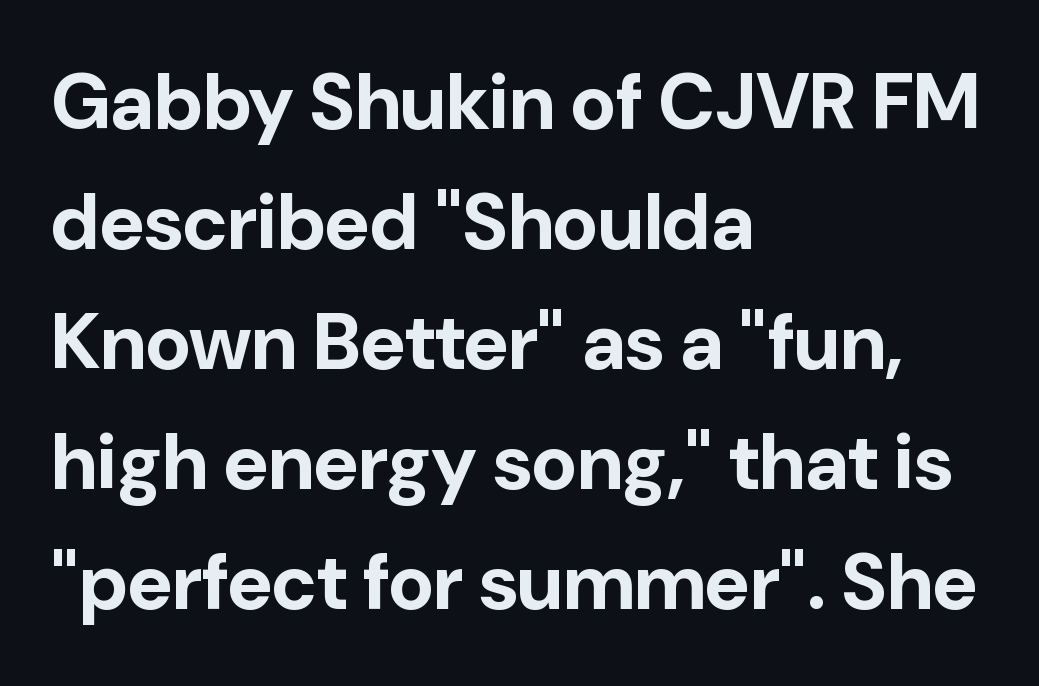
The image shows 78 px bold sans-serif type, upright; set left-aligned, normal line spacing (1.54x), normal letter spacing, not underlined; low stroke contrast and a medium x-height.
